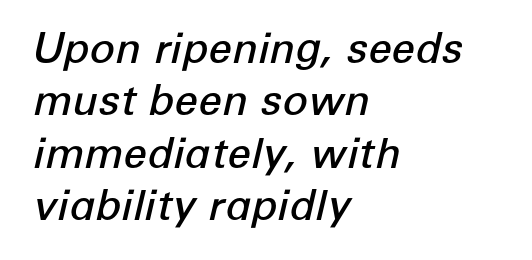
{"italic": "yes", "lean": "right", "slant_degrees": 12, "bold": "semi", "weight": "semibold", "width": "normal", "stroke_contrast": "low", "x_height": "medium", "monospaced": "no", "underline": "no", "align": "left", "line_spacing": "normal", "line_spacing_ratio": 1.25, "letter_spacing": "normal", "letter_spacing_em": 0.0, "glyph_px": 42}
